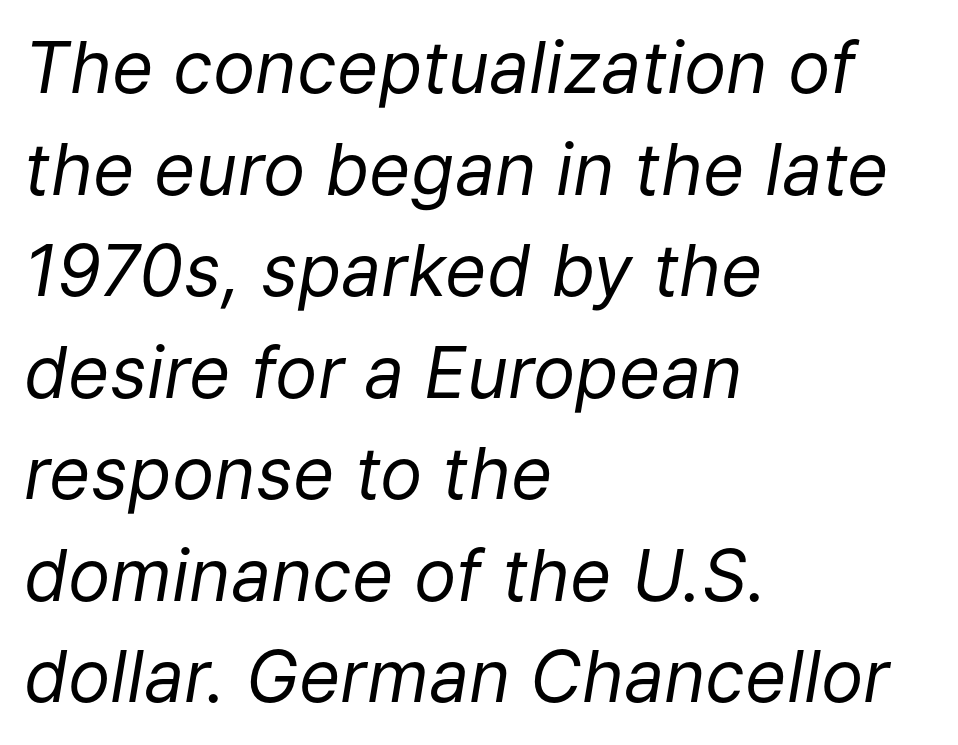
Q: Is the text bold? A: No.
Q: Is the text italic (slanted)? A: Yes, it leans right by about 9 degrees.
Q: Is the text underlined? A: No.
Q: How is the paragraph aligned? A: Left-aligned.
Q: Is the spacing between letters normal or unusually wide? A: Normal.
Q: Is the spacing between lines tight, normal or loose? A: Normal.
Q: Width (condensed, normal, or wide)? A: Normal.
Q: Stroke contrast? A: Low.
Q: x-height? A: Medium.
Q: Monospaced? A: No.
